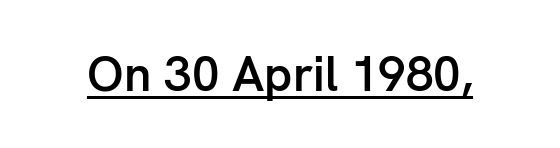
Q: Is the text bold? A: Semi-bold.
Q: Is the text italic (slanted)? A: No, it is upright.
Q: Is the typeface a serif or a sans-serif typeface? A: Sans-serif.
Q: Is the text underlined? A: Yes.
Q: Is the spacing between letters normal or unusually wide? A: Normal.
Q: Width (condensed, normal, or wide)? A: Normal.
Q: Stroke contrast? A: Low.
Q: x-height? A: Medium.
Q: Monospaced? A: No.
